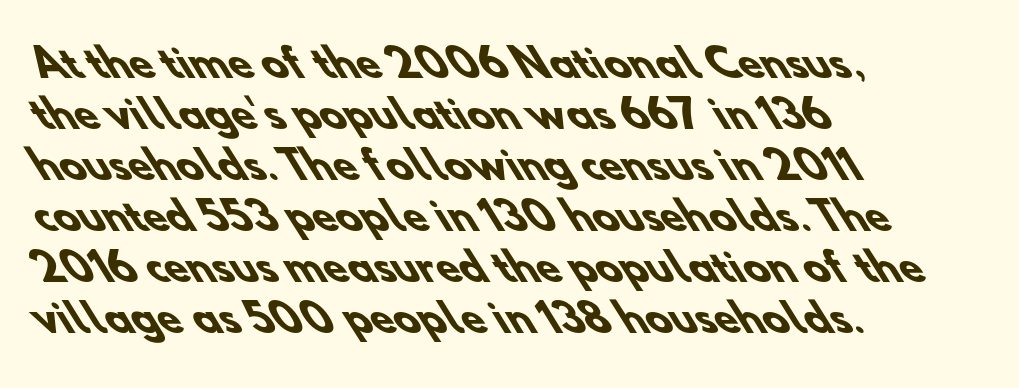
Q: Is the text bold? A: Yes.
Q: Is the typeface a serif or a sans-serif typeface? A: Sans-serif.
Q: Is the text underlined? A: No.
Q: How is the paragraph aligned? A: Left-aligned.
Q: Is the spacing between letters normal or unusually wide? A: Normal.
Q: Is the spacing between lines tight, normal or loose? A: Normal.
Q: Width (condensed, normal, or wide)? A: Normal.
Q: Stroke contrast? A: Low.
Q: x-height? A: Small.
Q: Monospaced? A: No.
